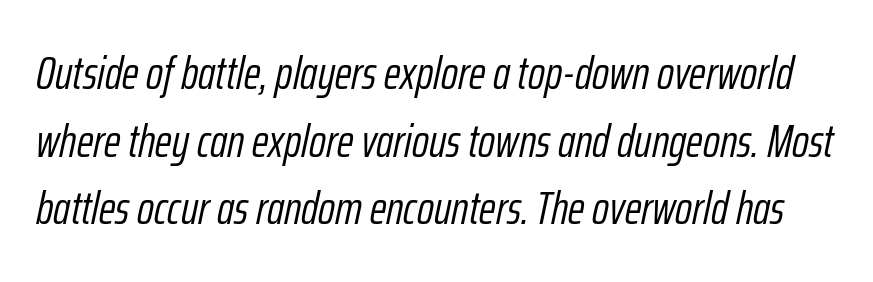
The image shows 46 px light, condensed type, italic (leaning right); set normal line spacing (1.47x), normal letter spacing, not underlined; low stroke contrast and a medium x-height.
